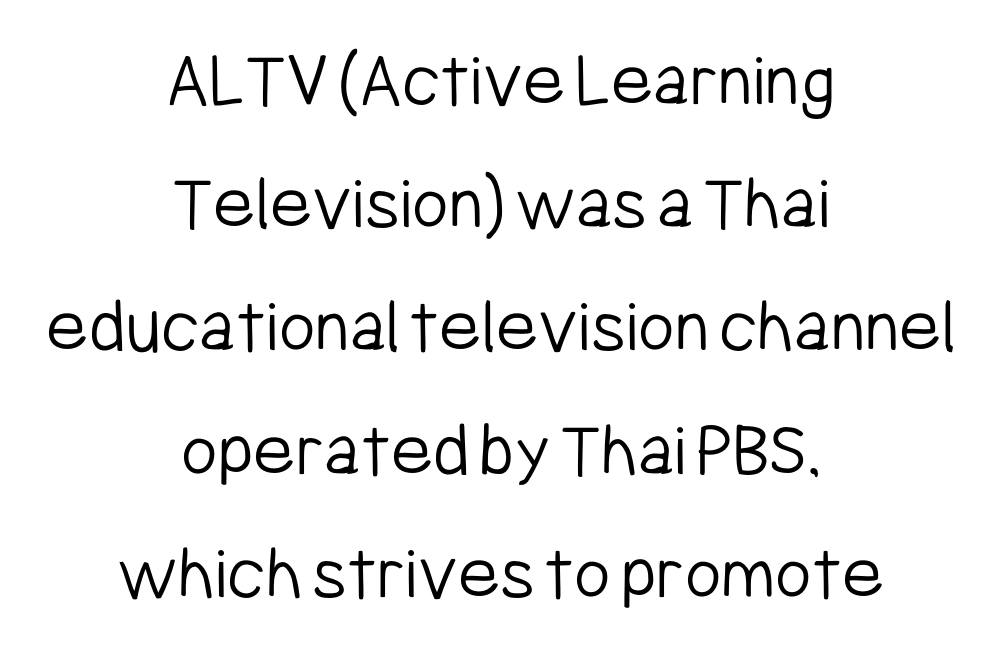
The image shows 79 px light, condensed sans-serif type, upright; set centered, normal line spacing (1.56x), normal letter spacing, not underlined; low stroke contrast and a medium x-height.
